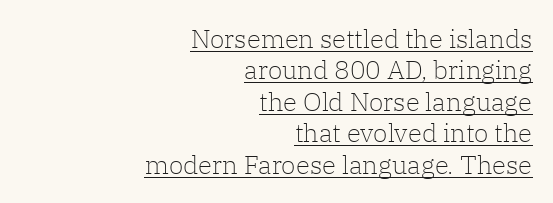
Which margin do the lines hug? The right one — the left edge is uneven. This sample uses an upright cut, with every glyph sitting square on the baseline. Counters stay open thanks to moderate or lighter strokes. Compared with typical body copy, the letter spacing here is the same. Descenders here cross a horizontal rule under the line.
